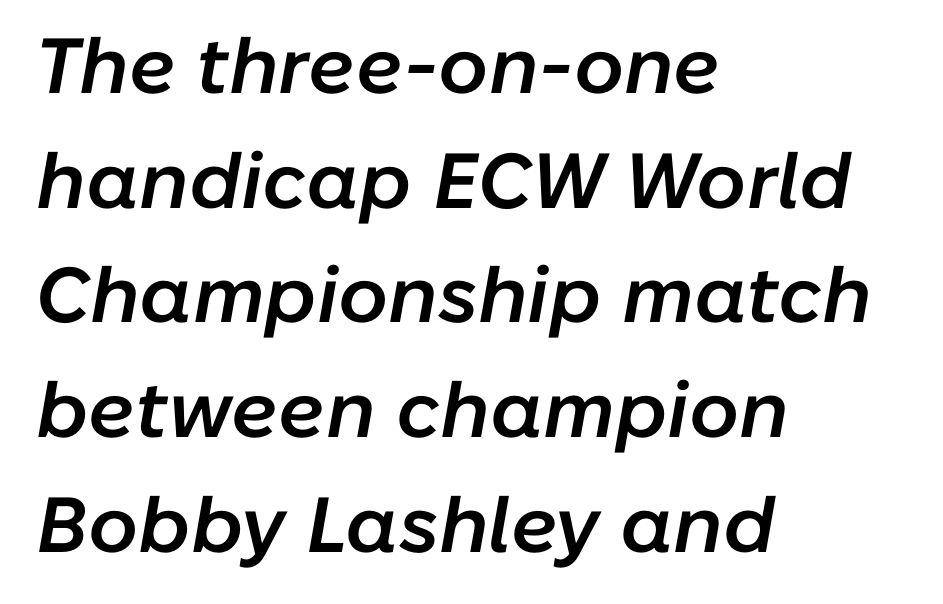
{"italic": "yes", "lean": "right", "slant_degrees": 10, "bold": "semi", "weight": "semibold", "width": "normal", "stroke_contrast": "low", "x_height": "medium", "monospaced": "no", "underline": "no", "align": "left", "line_spacing": "normal", "line_spacing_ratio": 1.47, "letter_spacing": "normal", "letter_spacing_em": 0.0, "glyph_px": 78}
